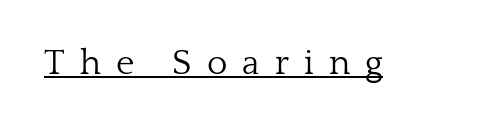
The image shows 35 px light serif type, upright; set unusually wide letter spacing (+0.43 em), underlined; low stroke contrast and a medium x-height.
